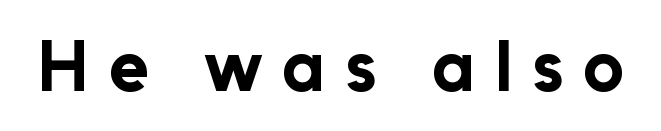
Look at the tracking — it's clearly loosened, letters drifting apart. Ascenders rise straight up at ninety degrees. The words here are not underlined. Think of a printed novel: that variable character pitch is what you see here. A typesetter would label this face a sans. Emphasis by weight is at full strength: bold.
